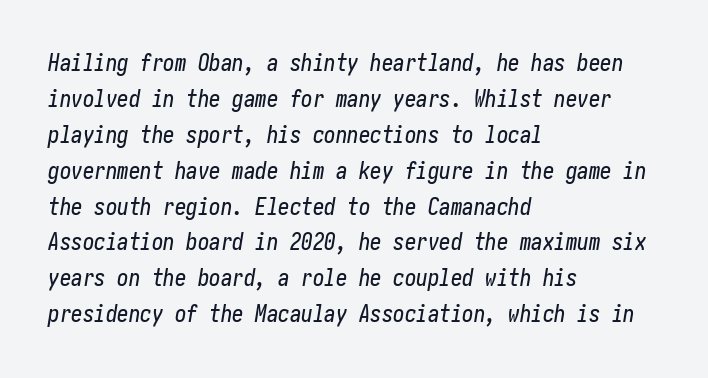
This block has exactly the height ordinary leading produces. Left-aligned paragraph, ragged on the right. Every character sits at an angle, as italics do. Nobody touched the tracking dial on this one. Each row of text sits above clean, open space.
